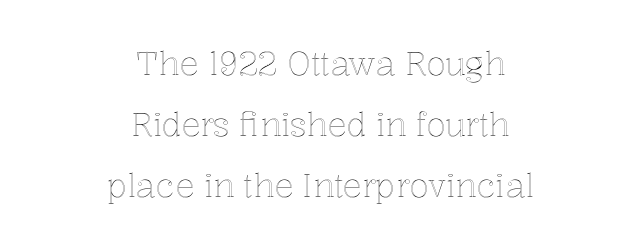
The area under the type is left untouched. Baseline-to-baseline distance is far greater than the letter height. Casual observation: everything's sitting right in the middle. Is there any slant? The stems are plumb. Note the varied advance widths — an 'i' is clearly narrower than an 'm'.
